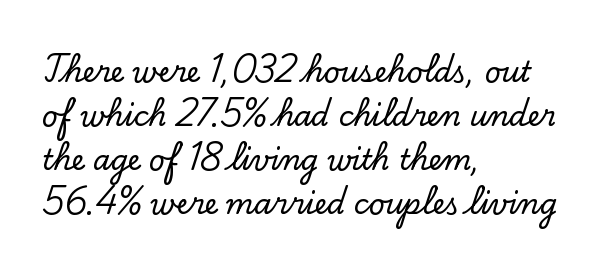
Q: Is the text italic (slanted)? A: Yes.
Q: Is the typeface a serif or a sans-serif typeface? A: Serif.
Q: Is the text underlined? A: No.
Q: How is the paragraph aligned? A: Left-aligned.
Q: Is the spacing between letters normal or unusually wide? A: Normal.
Q: Is the spacing between lines tight, normal or loose? A: Normal.
Q: Width (condensed, normal, or wide)? A: Normal.
Q: Stroke contrast? A: Low.
Q: x-height? A: Small.
Q: Monospaced? A: No.
